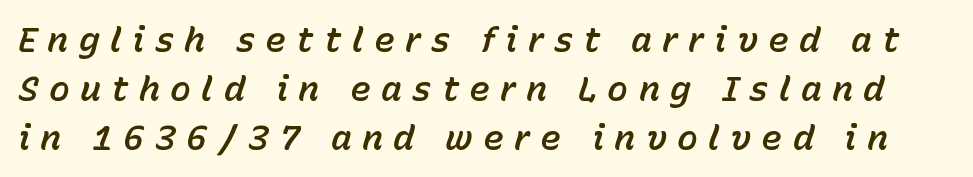
Regular leading. Check the space under the baseline: it is left empty. Italic? Definitely — the glyphs are oblique. The horizontal fit of the characters is loose and conspicuously gappy. Spacing verdict: proportional, widths tailored to each character.
